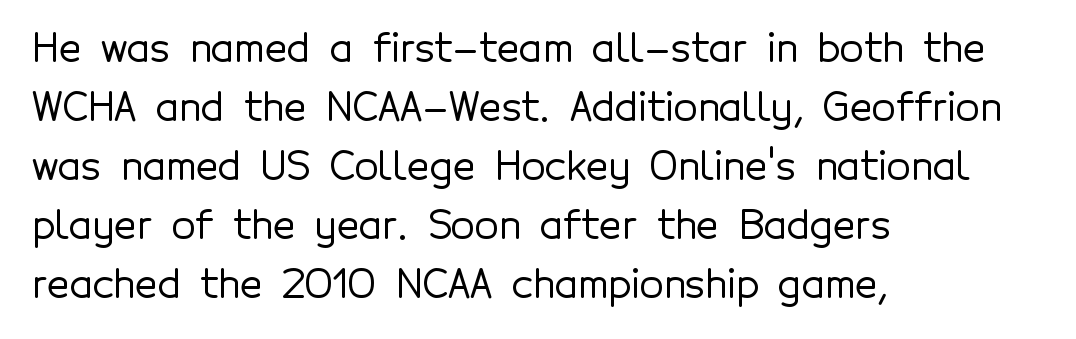
Tracking value appears to be zero — textbook default spacing. The letters advance in unequal steps, a hallmark of proportional type. Letters rest on an invisible, unmarked baseline. Short and long lines alike share a common starting point at left. A roman cut, with each character standing at attention.
